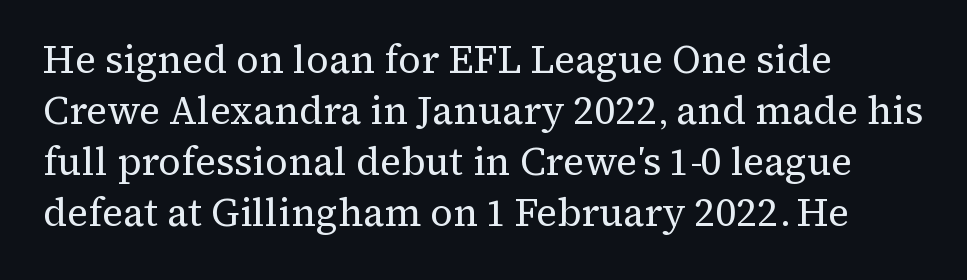
{"serif": "yes", "italic": "no", "bold": "no", "weight": "regular", "width": "normal", "stroke_contrast": "medium", "x_height": "medium", "monospaced": "no", "underline": "no", "align": "left", "line_spacing": "normal", "line_spacing_ratio": 1.31, "letter_spacing": "normal", "letter_spacing_em": 0.0, "glyph_px": 39}
